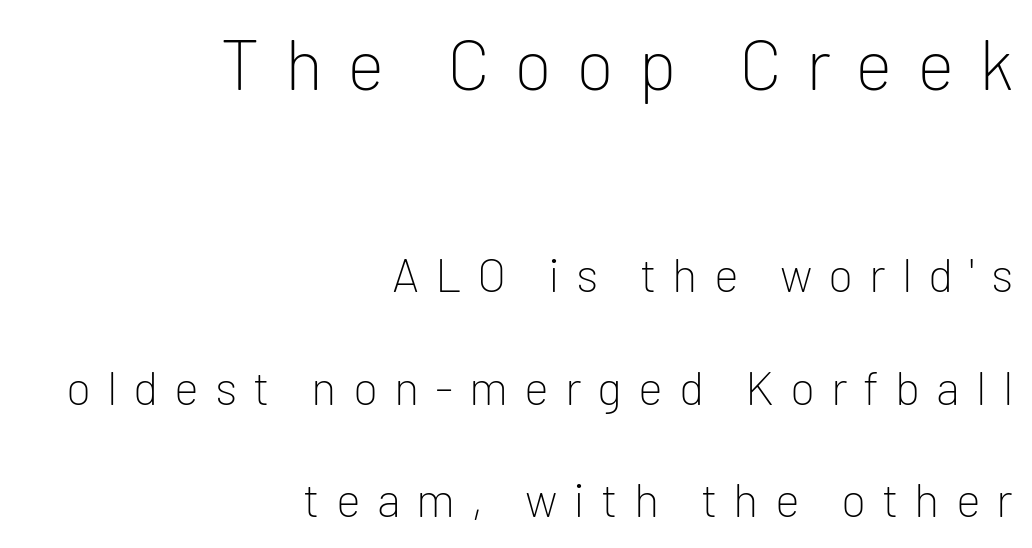
The image shows 71 px light sans-serif type, upright; set right-aligned, loose line spacing (2.39x), unusually wide letter spacing (+0.34 em), not underlined; the first (top) block is 1.51x larger; low stroke contrast and a medium x-height.
